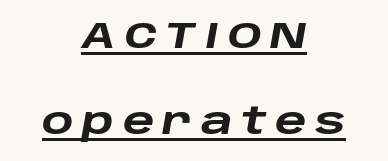
Q: Is the text bold? A: Yes.
Q: Is the text italic (slanted)? A: Yes, it leans right by about 10 degrees.
Q: Is the text underlined? A: Yes.
Q: How is the paragraph aligned? A: Centered.
Q: Is the spacing between letters normal or unusually wide? A: Unusually wide.
Q: Is the spacing between lines tight, normal or loose? A: Loose.
Q: Width (condensed, normal, or wide)? A: Wide.
Q: Stroke contrast? A: Low.
Q: x-height? A: Large.
Q: Monospaced? A: No.
